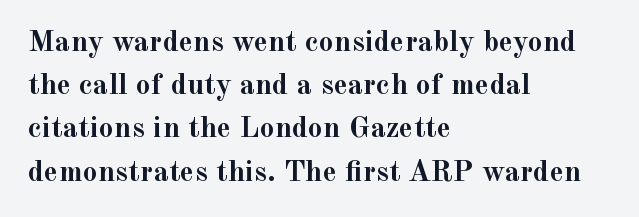
The image shows 30 px semibold serif type, upright; set left-aligned, normal line spacing (1.44x), normal letter spacing, not underlined; a small x-height.
